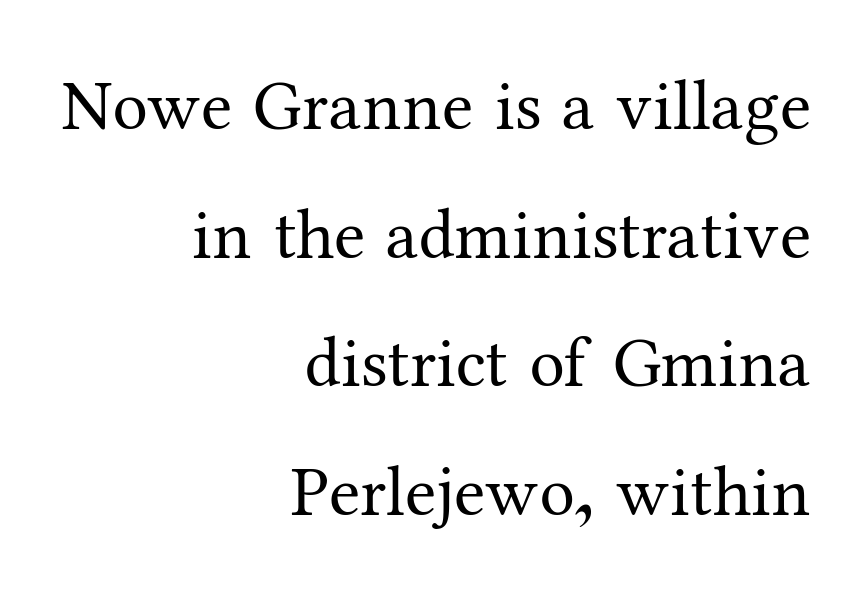
The image shows 71 px regular-weight serif type, upright; set right-aligned, line spacing 1.81x, normal letter spacing, not underlined; medium stroke contrast and a medium x-height.
